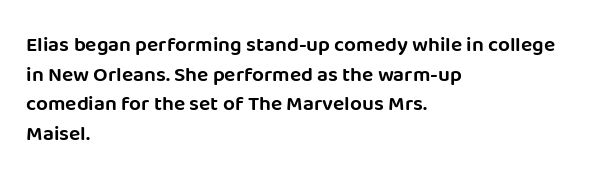
Q: Is the text italic (slanted)? A: No, it is upright.
Q: Is the text underlined? A: No.
Q: How is the paragraph aligned? A: Left-aligned.
Q: Is the spacing between letters normal or unusually wide? A: Normal.
Q: Is the spacing between lines tight, normal or loose? A: Normal.
